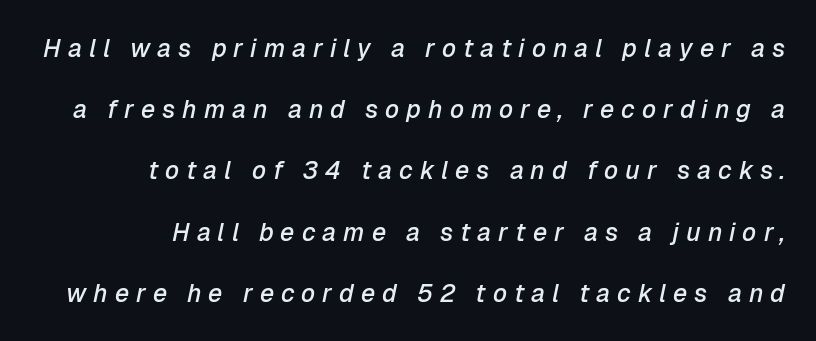
Between one letter and the next there's a generous, obvious gap. Each line ends at the same right margin while the left side varies. The text carries the slant typical of an italic or oblique font. The zone under the glyphs is completely vacant.
